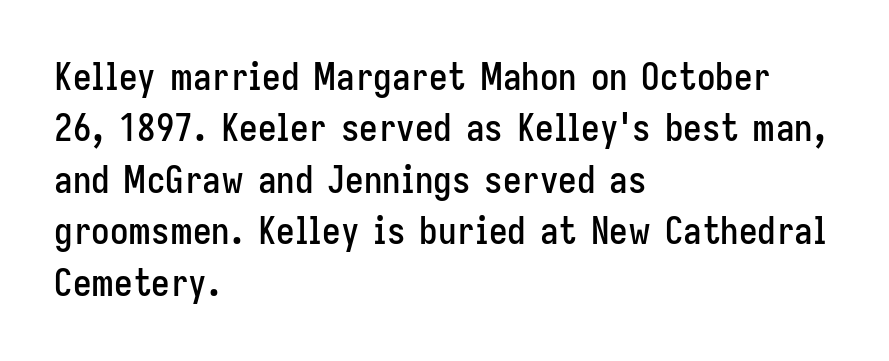
Q: Is the text italic (slanted)? A: No, it is upright.
Q: Is the typeface a serif or a sans-serif typeface? A: Sans-serif.
Q: Is the text underlined? A: No.
Q: How is the paragraph aligned? A: Left-aligned.
Q: Is the spacing between letters normal or unusually wide? A: Normal.
Q: Is the spacing between lines tight, normal or loose? A: Normal.
Q: Width (condensed, normal, or wide)? A: Condensed.
Q: Stroke contrast? A: Low.
Q: x-height? A: Medium.
Q: Monospaced? A: No.
